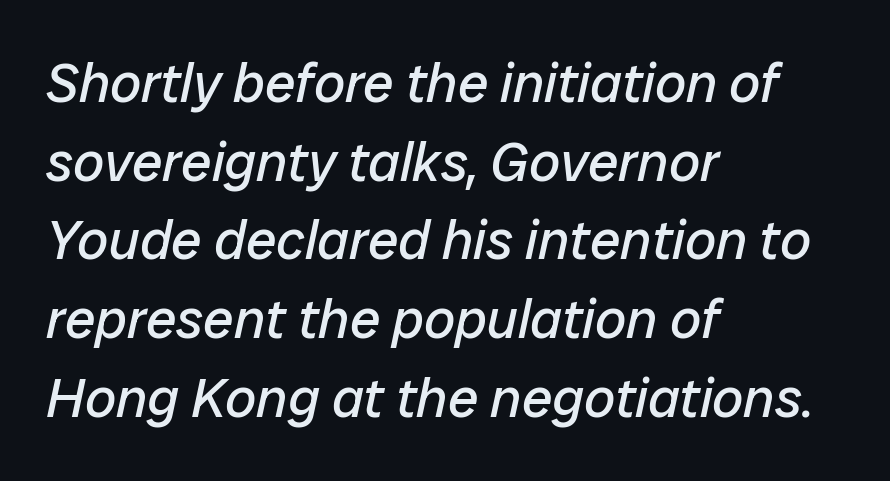
The image shows 55 px regular-weight type, italic (leaning right); set left-aligned, normal line spacing (1.43x), normal letter spacing, not underlined; low stroke contrast and a medium x-height.
